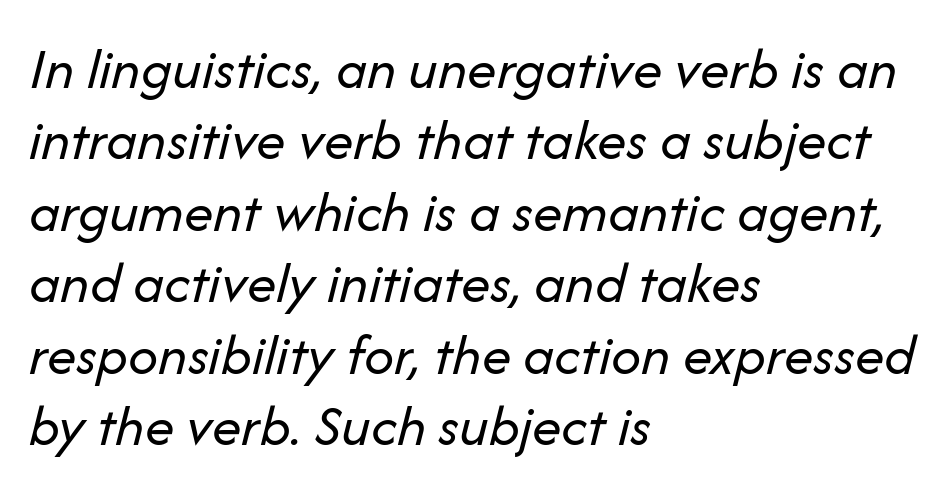
The image shows 59 px regular-weight type, italic (leaning right); set left-aligned, line spacing 1.21x, normal letter spacing, not underlined; low stroke contrast and a medium x-height.
